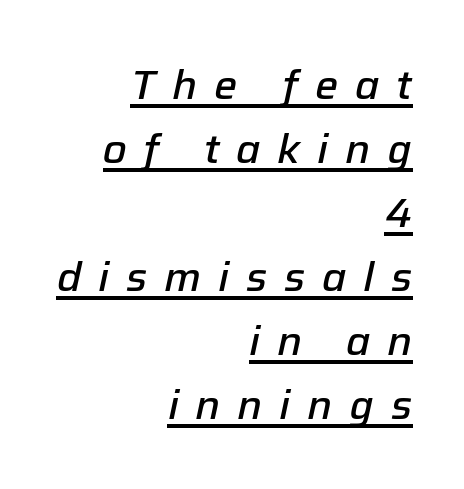
Q: Is the text bold? A: Semi-bold.
Q: Is the text italic (slanted)? A: Yes, it leans right by about 12 degrees.
Q: Is the text underlined? A: Yes.
Q: How is the paragraph aligned? A: Right-aligned.
Q: Is the spacing between letters normal or unusually wide? A: Unusually wide.
Q: Is the spacing between lines tight, normal or loose? A: Normal.
Q: Width (condensed, normal, or wide)? A: Normal.
Q: Stroke contrast? A: Low.
Q: x-height? A: Medium.
Q: Monospaced? A: No.
